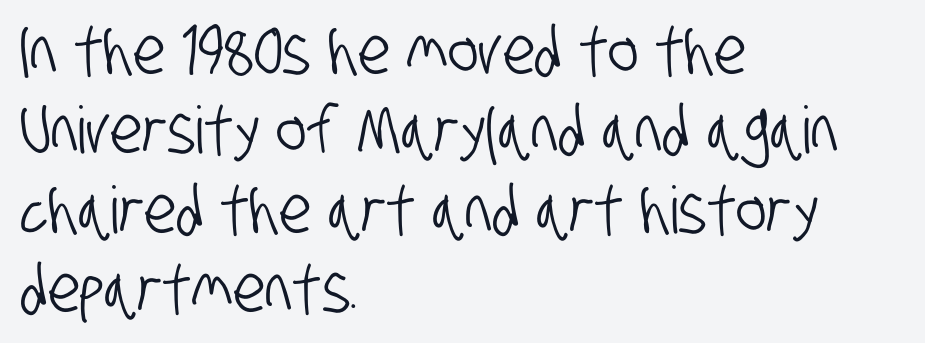
Q: Is the typeface a serif or a sans-serif typeface? A: Sans-serif.
Q: Is the text underlined? A: No.
Q: How is the paragraph aligned? A: Left-aligned.
Q: Is the spacing between letters normal or unusually wide? A: Normal.
Q: Width (condensed, normal, or wide)? A: Condensed.
Q: Stroke contrast? A: Low.
Q: x-height? A: Large.
Q: Monospaced? A: No.
